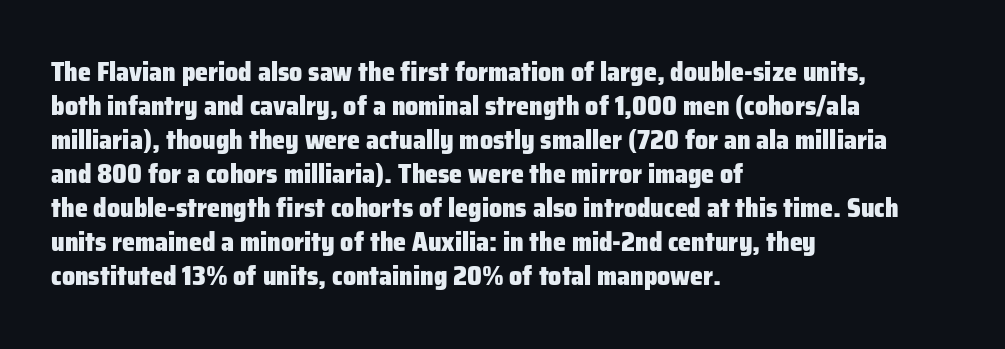
Q: Is the text bold? A: Yes.
Q: Is the text italic (slanted)? A: No, it is upright.
Q: Is the text underlined? A: No.
Q: How is the paragraph aligned? A: Left-aligned.
Q: Is the spacing between letters normal or unusually wide? A: Normal.
Q: Is the spacing between lines tight, normal or loose? A: Normal.
